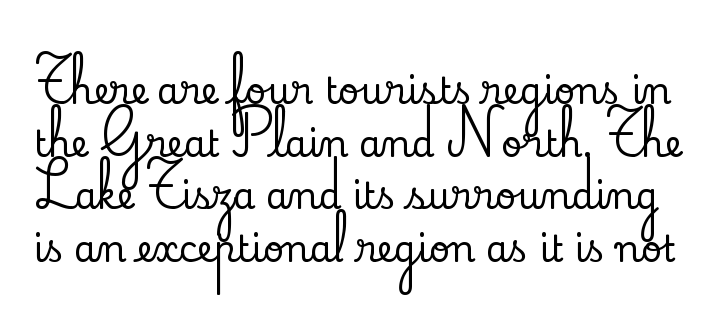
Q: Is the text italic (slanted)? A: No, it is upright.
Q: Is the typeface a serif or a sans-serif typeface? A: Serif.
Q: Is the text underlined? A: No.
Q: Is the spacing between letters normal or unusually wide? A: Normal.
Q: Is the spacing between lines tight, normal or loose? A: Normal.
Q: Width (condensed, normal, or wide)? A: Normal.
Q: Stroke contrast? A: Low.
Q: x-height? A: Small.
Q: Monospaced? A: No.
